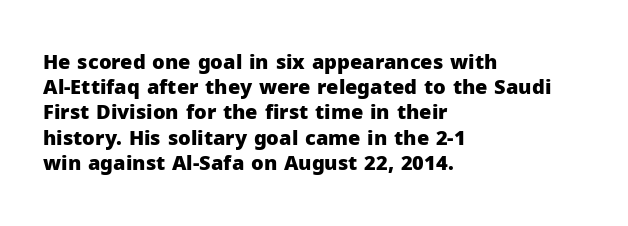
Q: Is the text bold? A: Yes.
Q: Is the text italic (slanted)? A: No, it is upright.
Q: Is the text underlined? A: No.
Q: How is the paragraph aligned? A: Left-aligned.
Q: Is the spacing between letters normal or unusually wide? A: Normal.
Q: Is the spacing between lines tight, normal or loose? A: Normal.
